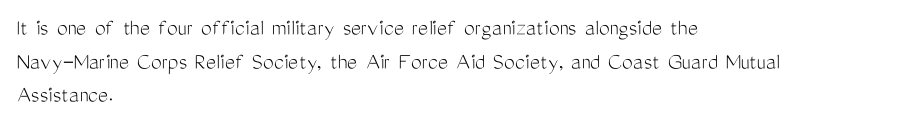
Does the copy run flush right? No — it runs flush left. Does extra space separate the letters? No, they use regular spacing. The letters look calm and open, with moderate or lighter stems. Beneath every word, the page is bare. Normally led — the rows are evenly, conventionally spaced.
